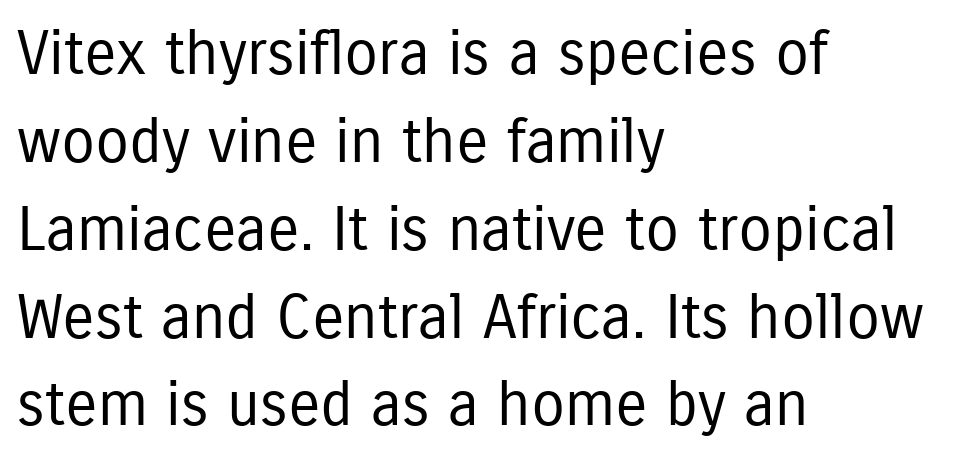
The lettering stays uniformly vertical, giving the passage a roman look. A student would call this left alignment; a typographer would say flush left, rag right. Tracking here is standard; glyphs follow each other at the usual distance. This is not heavy type; no bold has been used. Underlining? Definitely not there.
